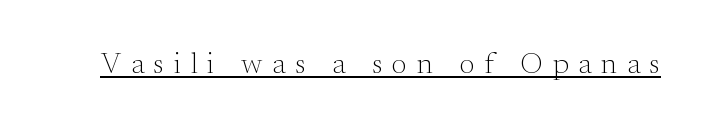
{"serif": "yes", "italic": "no", "bold": "no", "weight": "light", "width": "normal", "stroke_contrast": "medium", "x_height": "small", "monospaced": "no", "underline": "yes", "letter_spacing": "wide", "letter_spacing_em": 0.33, "glyph_px": 30}
